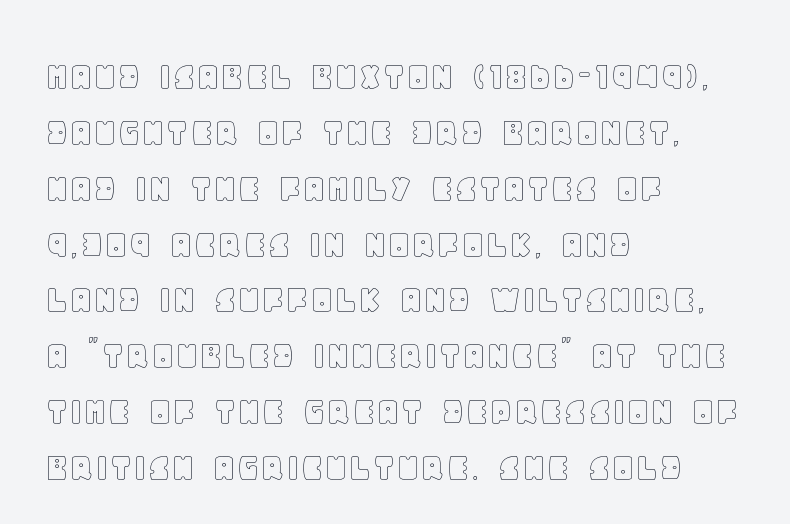
{"italic": "no", "width": "normal", "x_height": "large", "monospaced": "no", "underline": "no", "align": "left", "line_spacing": "normal", "line_spacing_ratio": 1.33, "letter_spacing": "normal", "letter_spacing_em": 0.0, "glyph_px": 42}
